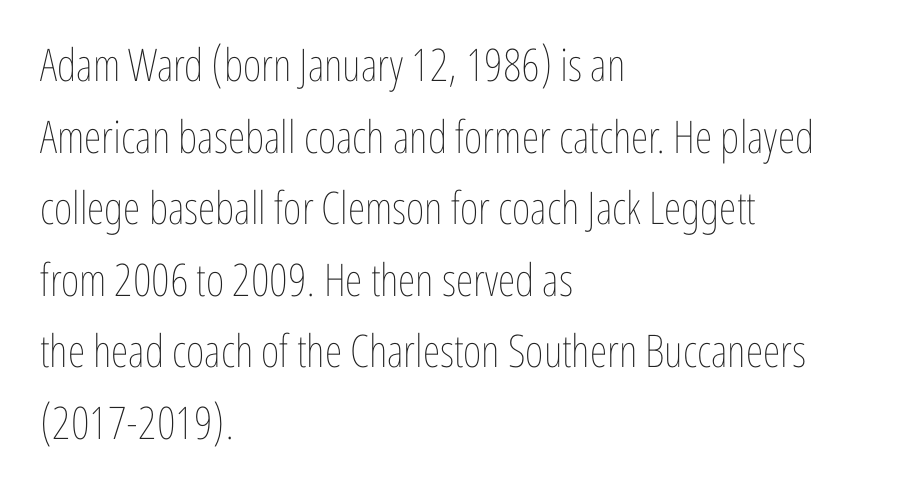
The image shows 45 px thin, condensed type, upright; set left-aligned, normal line spacing (1.59x), normal letter spacing, not underlined; low stroke contrast and a medium x-height.
